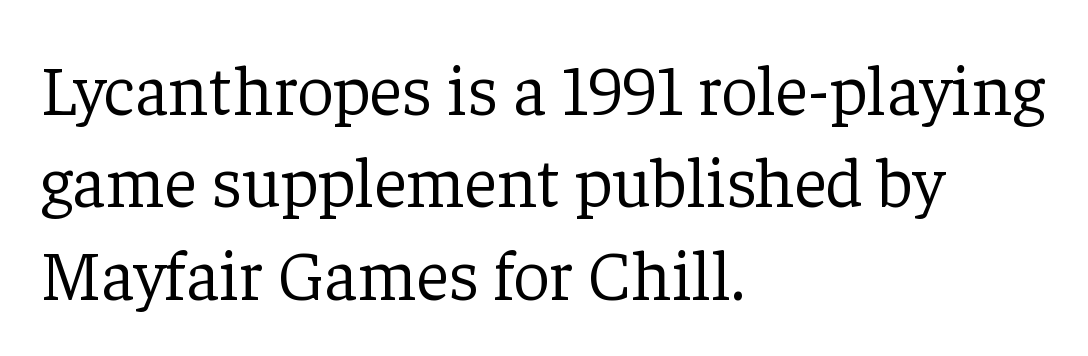
{"serif": "yes", "italic": "no", "bold": "no", "weight": "light", "width": "normal", "stroke_contrast": "low", "x_height": "medium", "monospaced": "no", "underline": "no", "align": "left", "line_spacing": "normal", "line_spacing_ratio": 1.3, "letter_spacing": "normal", "letter_spacing_em": 0.0, "glyph_px": 71}
